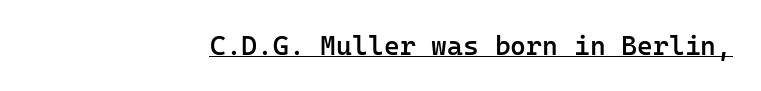
{"italic": "no", "bold": "semi", "underline": "yes", "align": "right", "letter_spacing": "normal", "letter_spacing_em": 0.0, "glyph_px": 27}
